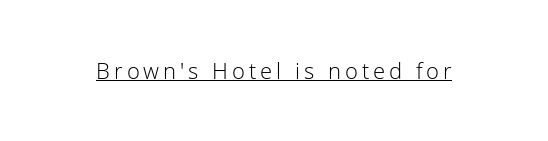
The image shows 22 px text type, upright; set underlined.
